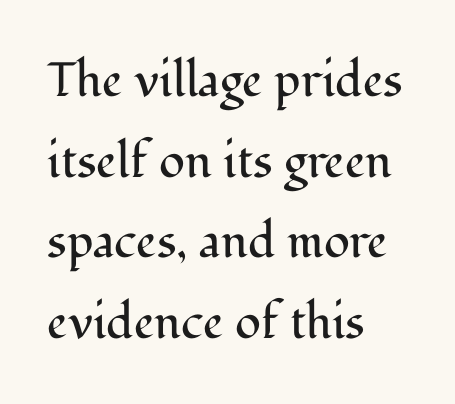
The typesetter chose a ragged-right arrangement here. Vertical stems look standard width or narrower in stroke. A typesetter would call this leading conventional body-copy spacing. These lines are rendered in a variable-pitch font. The gap between lines stays unmarked. Check where the strokes stop: tiny serifs finish them off.
